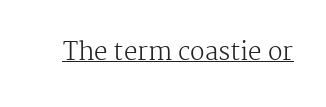
The image shows 24 px text type, upright; set normal letter spacing, underlined.
